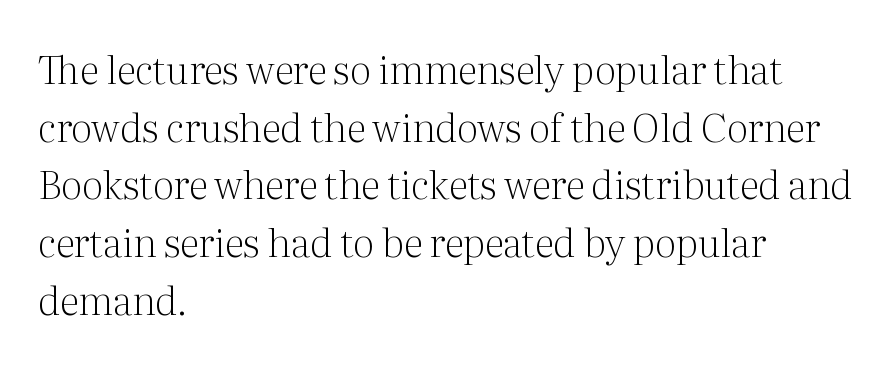
The image shows 39 px light serif type, upright; set left-aligned, normal line spacing (1.48x), normal letter spacing, not underlined; medium stroke contrast and a medium x-height.
